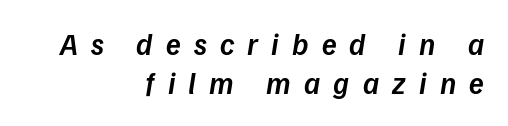
{"italic": "yes", "lean": "right", "slant_degrees": 9, "bold": "semi", "weight": "semibold", "width": "normal", "stroke_contrast": "low", "x_height": "medium", "monospaced": "no", "underline": "no", "align": "right", "line_spacing": "normal", "line_spacing_ratio": 1.31, "letter_spacing": "wide", "letter_spacing_em": 0.44, "glyph_px": 30}
